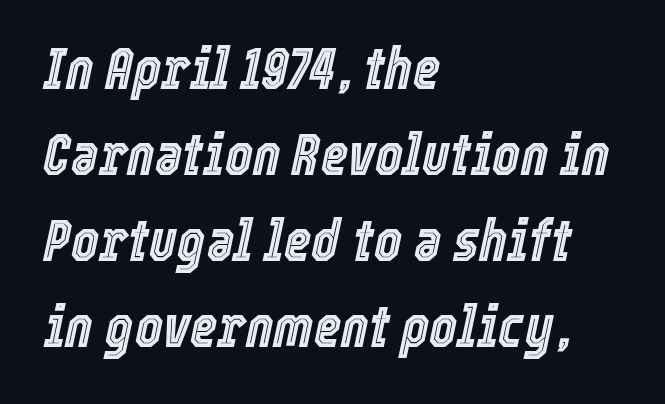
The image shows 59 px condensed type, italic (leaning right); set left-aligned, normal line spacing (1.46x), normal letter spacing, not underlined; a medium x-height.
